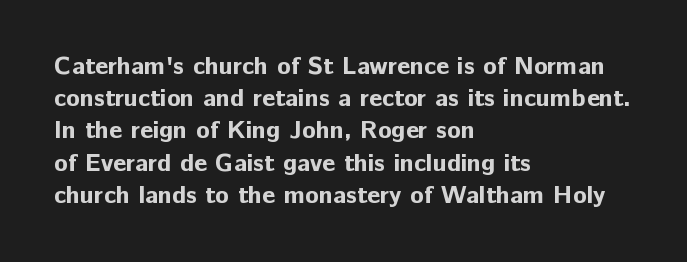
{"italic": "no", "bold": "yes", "underline": "no", "align": "left", "line_spacing": "normal", "line_spacing_ratio": 1.29, "letter_spacing": "normal", "letter_spacing_em": 0.0, "glyph_px": 25}
